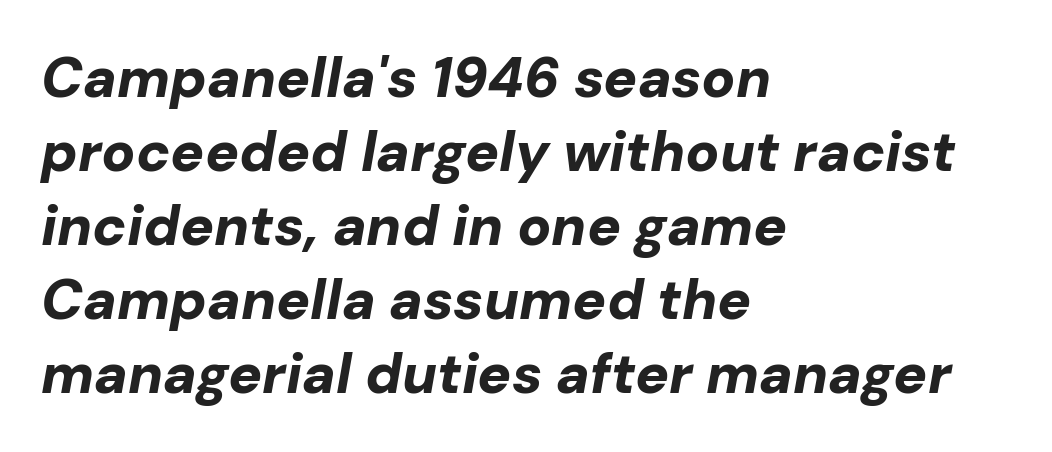
Looks like regular typesetting: each glyph gets only the width it needs. Does the lettering tilt? It does — this is italic. As a designer I'd log this as weight 700, bold. The face used here is rendered with its standard letterfit. Whoever set this chose a conventional vertical rhythm.
